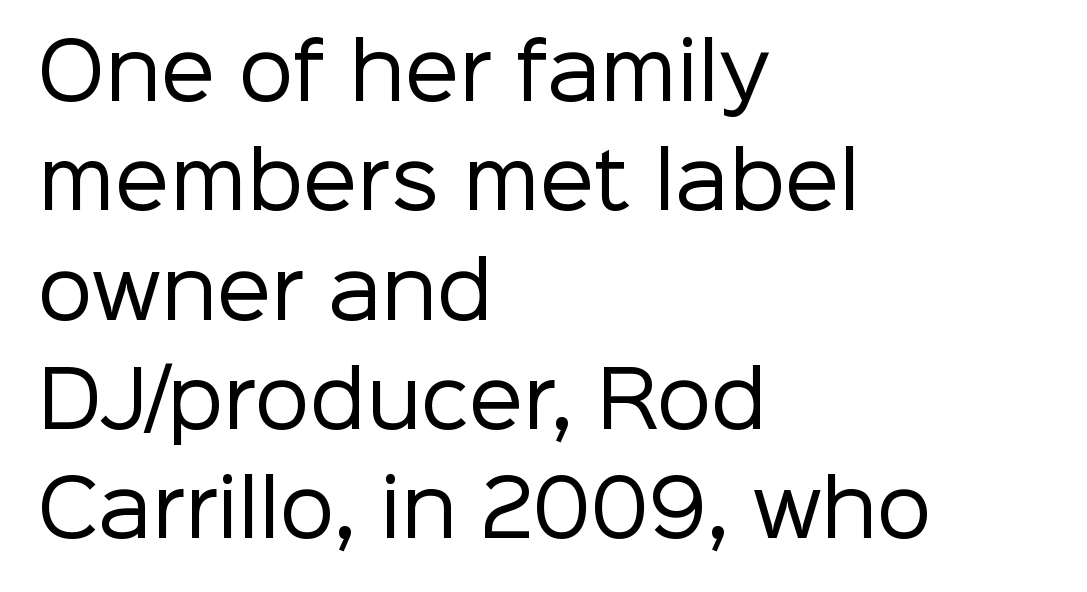
The setting favours the left margin, as ordinary paragraphs usually do. The rows are spaced the way most documents space them. Type without underlining. This sample uses an upright cut, with every glyph sitting square on the baseline. A quiet, ordinary-to-light weight characterises the typeface.
